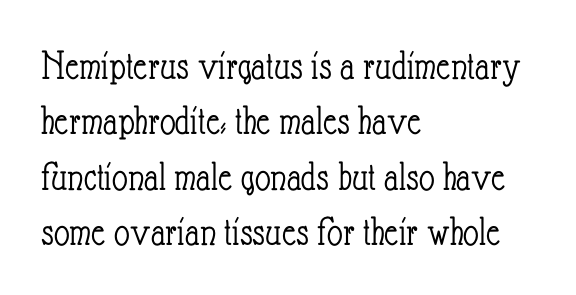
This is not heavy type; no bold has been used. The specimen omits any rule beneath the text block's lines. Notice how the passage keeps a crisp vertical edge on the left only. Compared with typical paragraphs, the rows here are spaced about the same.
